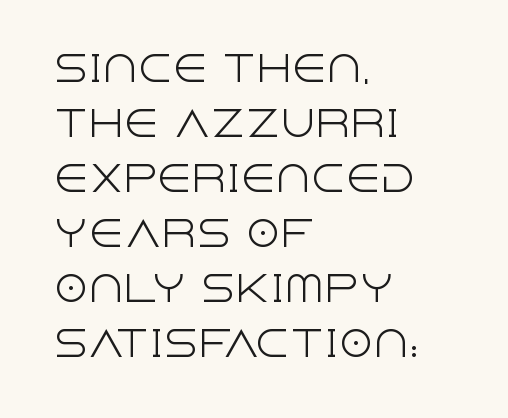
Q: Is the text bold? A: No.
Q: Is the text italic (slanted)? A: No, it is upright.
Q: Is the typeface a serif or a sans-serif typeface? A: Sans-serif.
Q: Is the text underlined? A: No.
Q: How is the paragraph aligned? A: Left-aligned.
Q: Is the spacing between letters normal or unusually wide? A: Normal.
Q: Is the spacing between lines tight, normal or loose? A: Normal.
Q: Width (condensed, normal, or wide)? A: Normal.
Q: x-height? A: Large.
Q: Monospaced? A: No.
